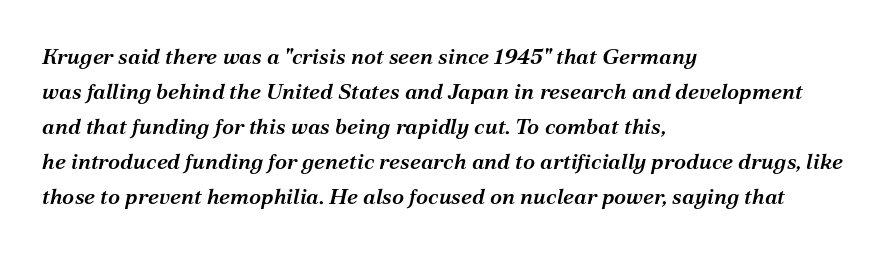
Slightly chunky letters — semibold, I'd say, not full bold. The area under the type is left untouched. Caption: standard tracking, unaltered. All the whitespace from short lines collects on the right.
